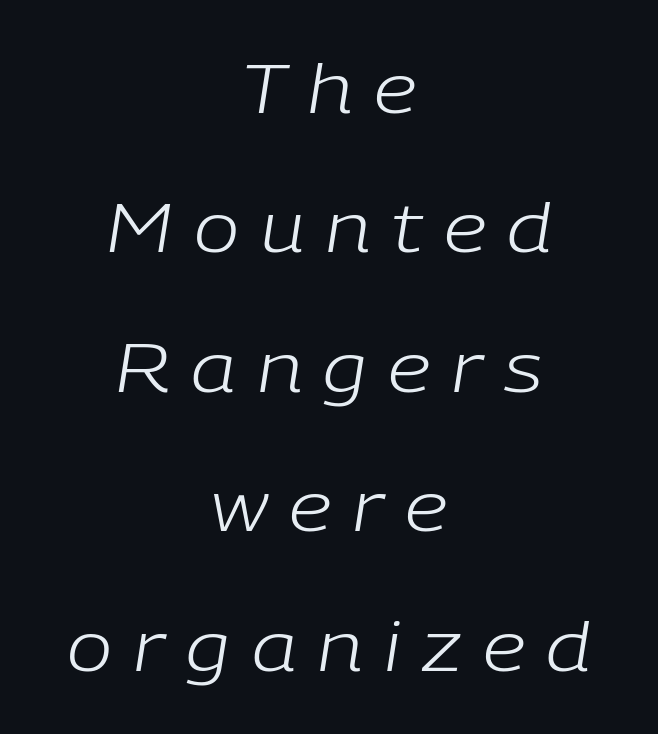
Q: Is the text bold? A: No.
Q: Is the text italic (slanted)? A: Yes, it leans right by about 9 degrees.
Q: Is the text underlined? A: No.
Q: How is the paragraph aligned? A: Centered.
Q: Is the spacing between letters normal or unusually wide? A: Unusually wide.
Q: Is the spacing between lines tight, normal or loose? A: Loose.
Q: Width (condensed, normal, or wide)? A: Normal.
Q: Stroke contrast? A: Low.
Q: x-height? A: Medium.
Q: Monospaced? A: No.
